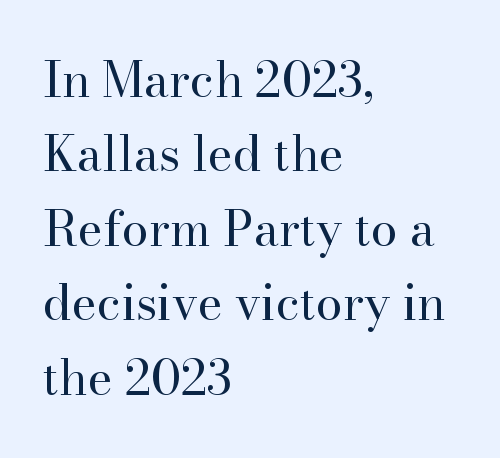
No extra tracking has been applied to these lines. What kind of face is this? One with serifs. This sample is left-justified, so line endings fall wherever the words run out. These lines are rendered in a variable-pitch font.
